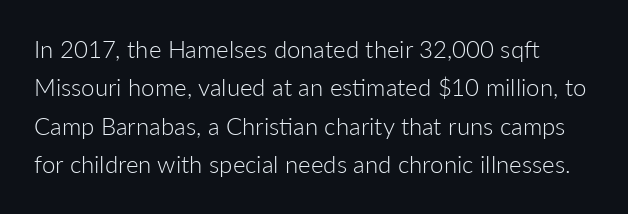
{"italic": "no", "bold": "no", "underline": "no", "line_spacing": "normal", "line_spacing_ratio": 1.6, "letter_spacing": "normal", "letter_spacing_em": 0.0, "glyph_px": 24}
